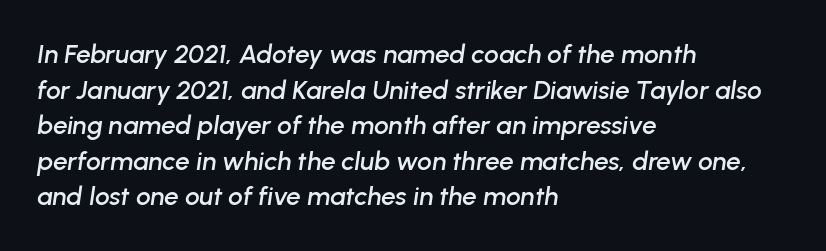
{"italic": "yes", "lean": "right", "slant_degrees": 8, "underline": "no", "align": "left", "line_spacing": "normal", "line_spacing_ratio": 1.37, "letter_spacing": "normal", "letter_spacing_em": 0.0, "glyph_px": 26}
